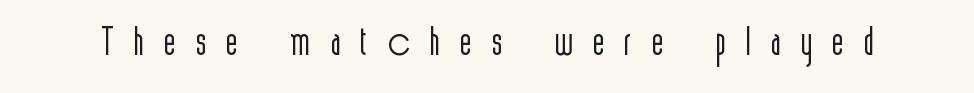
Q: Is the text bold? A: No.
Q: Is the text italic (slanted)? A: No, it is upright.
Q: Is the typeface a serif or a sans-serif typeface? A: Sans-serif.
Q: Is the text underlined? A: No.
Q: Is the spacing between letters normal or unusually wide? A: Unusually wide.
Q: Width (condensed, normal, or wide)? A: Condensed.
Q: x-height? A: Medium.
Q: Monospaced? A: No.
